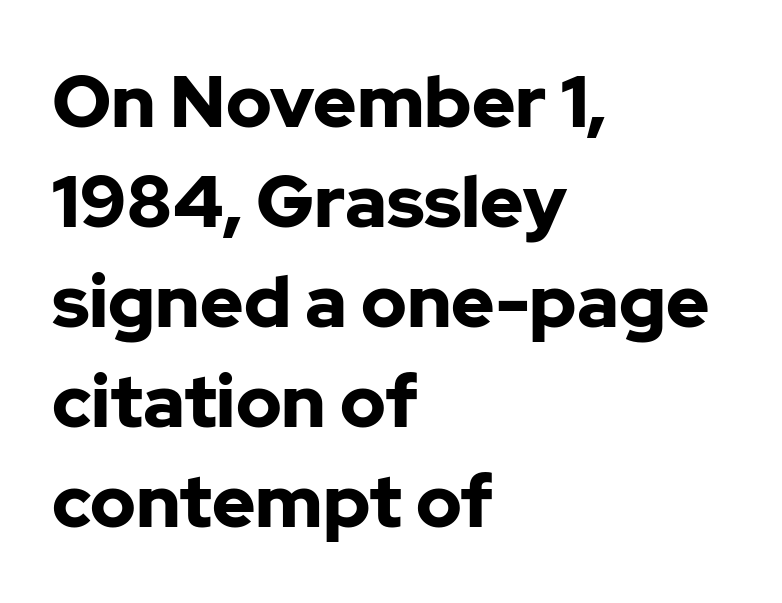
The image shows 73 px bold sans-serif type, upright; set left-aligned, normal line spacing (1.37x), normal letter spacing, not underlined; low stroke contrast and a medium x-height.
